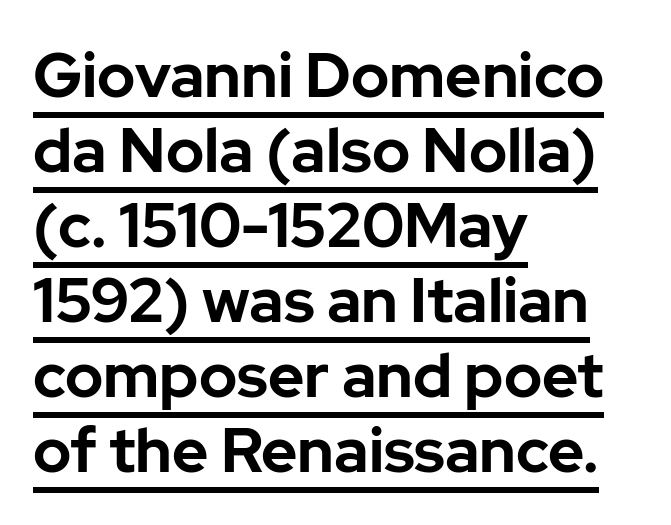
Q: Is the text bold? A: Yes.
Q: Is the text italic (slanted)? A: No, it is upright.
Q: Is the typeface a serif or a sans-serif typeface? A: Sans-serif.
Q: Is the text underlined? A: Yes.
Q: How is the paragraph aligned? A: Left-aligned.
Q: Is the spacing between letters normal or unusually wide? A: Normal.
Q: Width (condensed, normal, or wide)? A: Normal.
Q: Stroke contrast? A: Low.
Q: x-height? A: Medium.
Q: Monospaced? A: No.
